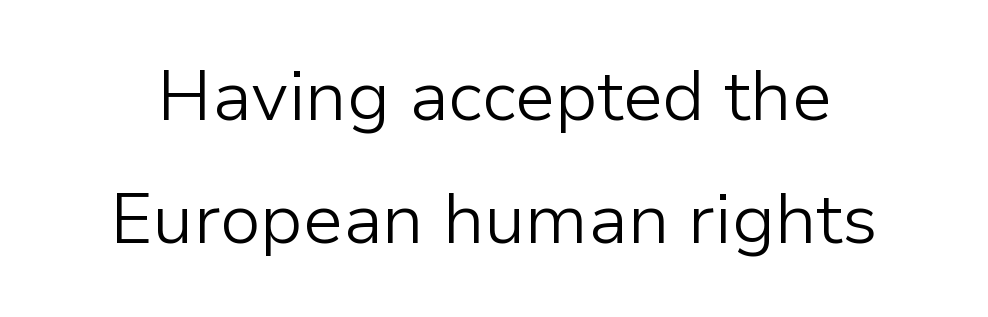
The image shows 71 px light sans-serif type, upright; set line spacing 1.73x, normal letter spacing, not underlined; low stroke contrast and a medium x-height.
